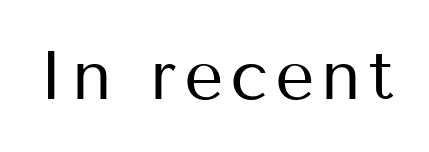
{"serif": "no", "italic": "no", "bold": "no", "weight": "regular", "width": "normal", "stroke_contrast": "medium", "x_height": "medium", "monospaced": "no", "underline": "no", "glyph_px": 69}
